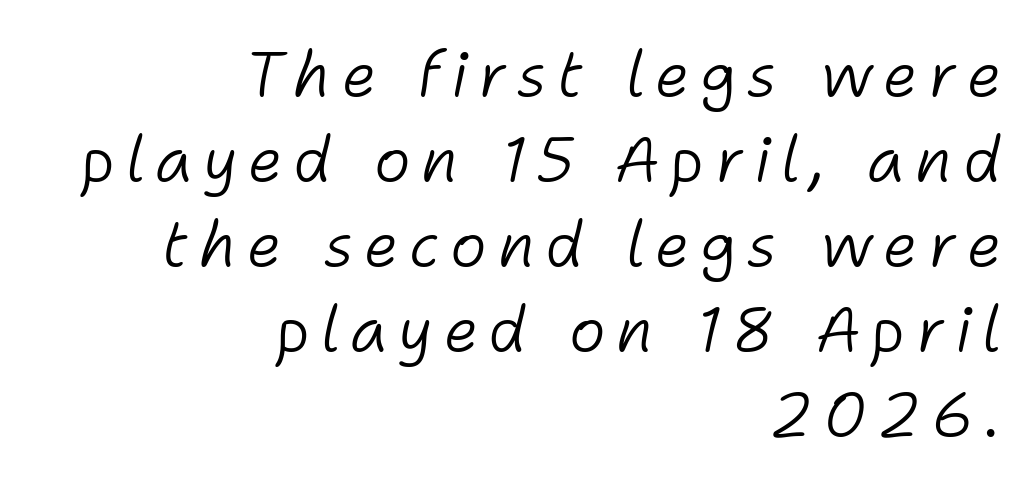
The image shows 62 px light type, italic (leaning right); set right-aligned, normal line spacing (1.37x), not underlined; low stroke contrast and a medium x-height.
